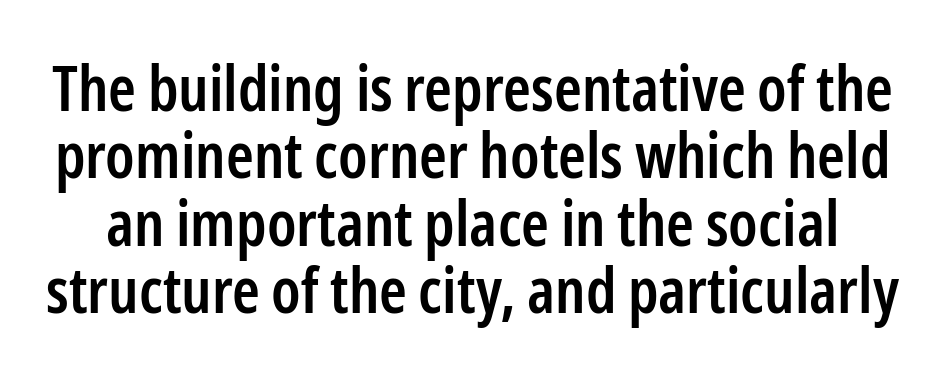
This sample uses an upright cut, with every glyph sitting square on the baseline. Semibold letterforms, between regular and bold. The gaps between neighbouring characters are ordinary and unremarkable. The text was rendered using a sans face with plain stroke endings. Very little white space separates one row of letters from the next. These lines are rendered in a variable-pitch font.
